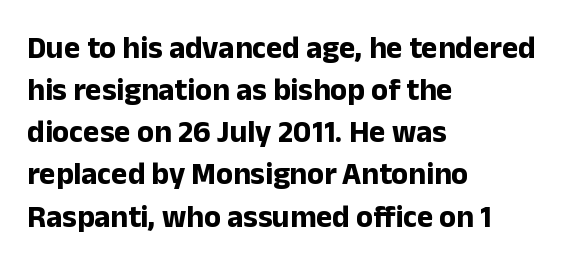
You can tell it's not italic because the verticals are truly vertical. The rows are spaced the way most documents space them. The type is set solid horizontally, with unmodified tracking. Clear beneath every line of the passage.
